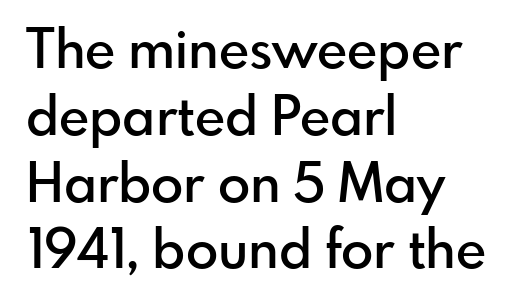
Does the lettering tilt? It doesn't — this is upright. Tracking here is standard; glyphs follow each other at the usual distance. This rendering uses left alignment, leaving the right contour irregular. This sample has the flowing, uneven cadence of proportional lettering. Are there feet on the stems? There aren't — it's a sans. Anything drawn beneath the words? Only blank space.
